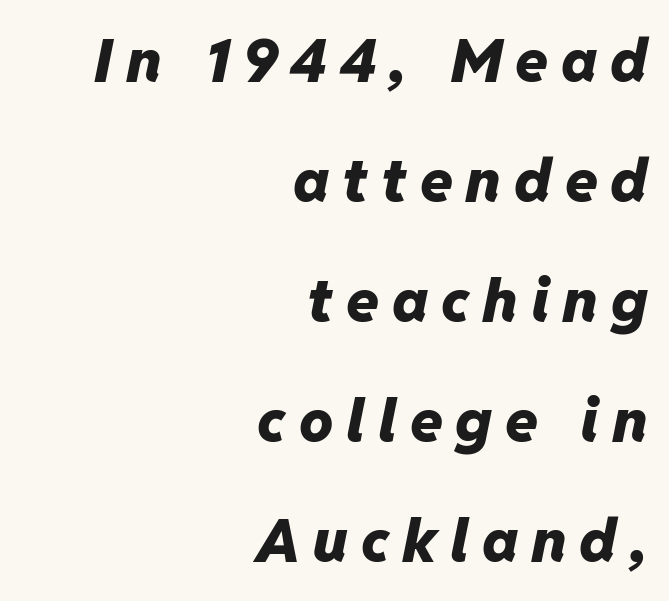
Notice how the passage keeps a crisp vertical edge on the right only. Is the letter spacing exaggerated? Yes — the characters are pushed far apart. Letters rest on an invisible, unmarked baseline. Is this a fixed-width face? No — the glyphs have proportional, varying widths.
